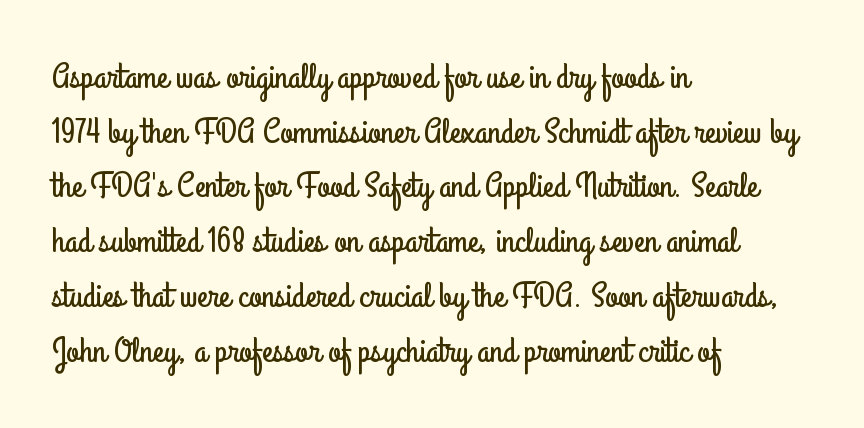
The image shows 36 px condensed sans-serif type; set left-aligned, normal line spacing (1.52x), normal letter spacing, not underlined; low stroke contrast and a small x-height.
